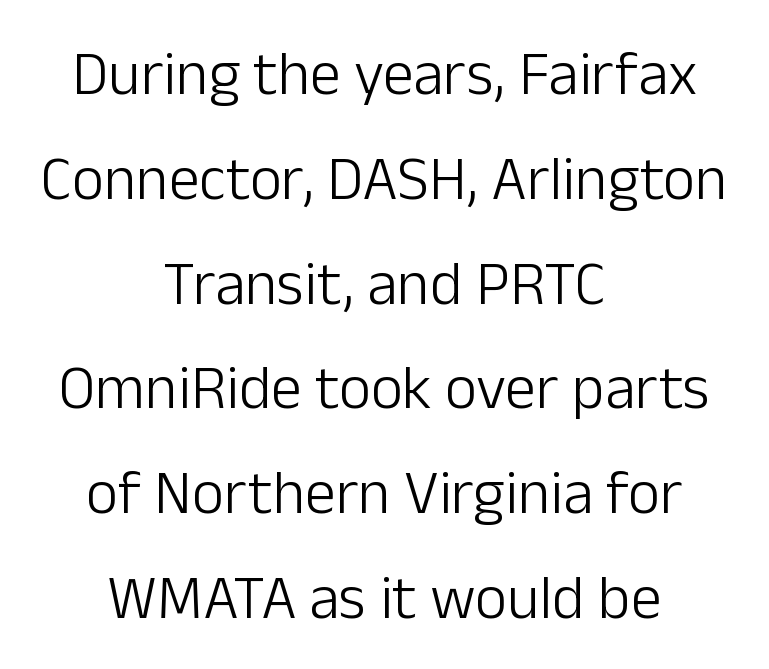
The image shows 62 px light sans-serif type, upright; set centered, normal line spacing (1.69x), normal letter spacing, not underlined; low stroke contrast and a medium x-height.
